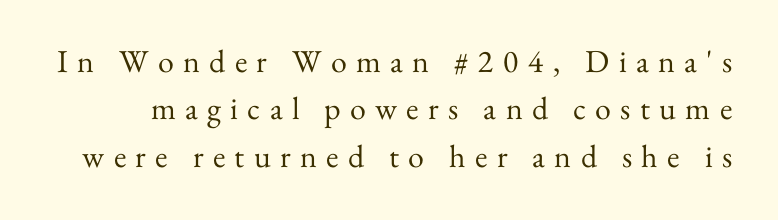
{"serif": "yes", "italic": "no", "bold": "no", "weight": "regular", "width": "normal", "stroke_contrast": "medium", "x_height": "small", "monospaced": "no", "underline": "no", "line_spacing": "normal", "line_spacing_ratio": 1.48, "letter_spacing": "wide", "letter_spacing_em": 0.29, "glyph_px": 32}
